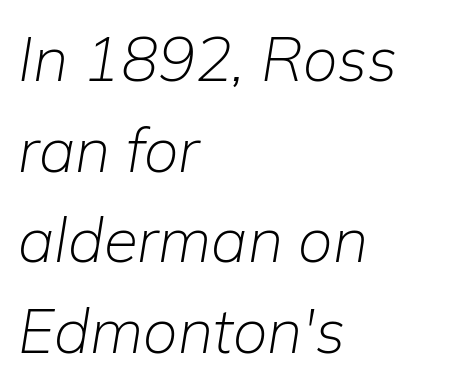
The image shows 62 px light type, italic (leaning right); set left-aligned, normal line spacing (1.46x), normal letter spacing, not underlined; low stroke contrast and a medium x-height.
